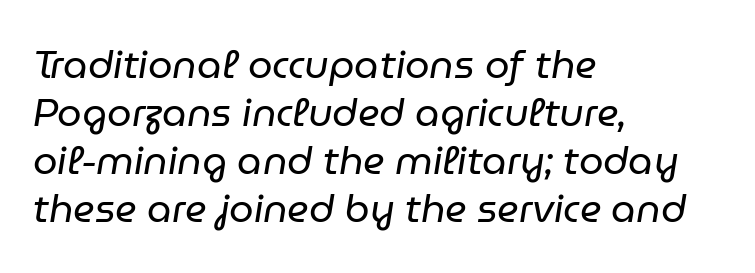
The image shows 39 px regular-weight type, italic (leaning right); set left-aligned, line spacing 1.23x, normal letter spacing, not underlined; low stroke contrast and a medium x-height.
